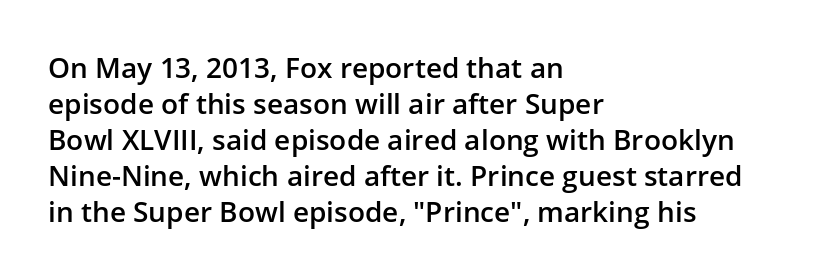
Q: Is the text bold? A: Semi-bold.
Q: Is the text italic (slanted)? A: No, it is upright.
Q: Is the typeface a serif or a sans-serif typeface? A: Sans-serif.
Q: Is the text underlined? A: No.
Q: How is the paragraph aligned? A: Left-aligned.
Q: Is the spacing between letters normal or unusually wide? A: Normal.
Q: Is the spacing between lines tight, normal or loose? A: Normal.
Q: Width (condensed, normal, or wide)? A: Normal.
Q: Stroke contrast? A: Low.
Q: x-height? A: Medium.
Q: Monospaced? A: No.
